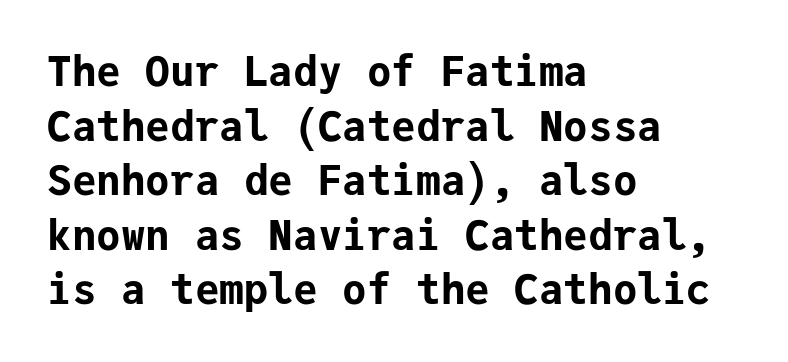
Q: Is the text bold? A: Yes.
Q: Is the text italic (slanted)? A: No, it is upright.
Q: Is the typeface a serif or a sans-serif typeface? A: Sans-serif.
Q: Is the text underlined? A: No.
Q: How is the paragraph aligned? A: Left-aligned.
Q: Is the spacing between letters normal or unusually wide? A: Normal.
Q: Is the spacing between lines tight, normal or loose? A: Normal.
Q: Width (condensed, normal, or wide)? A: Normal.
Q: Stroke contrast? A: Low.
Q: x-height? A: Medium.
Q: Monospaced? A: Yes.
